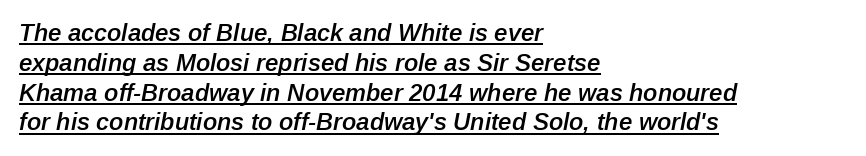
{"italic": "yes", "lean": "right", "slant_degrees": 12, "bold": "semi", "underline": "yes", "align": "left", "line_spacing_ratio": 1.24, "letter_spacing": "normal", "letter_spacing_em": 0.0, "glyph_px": 24}
